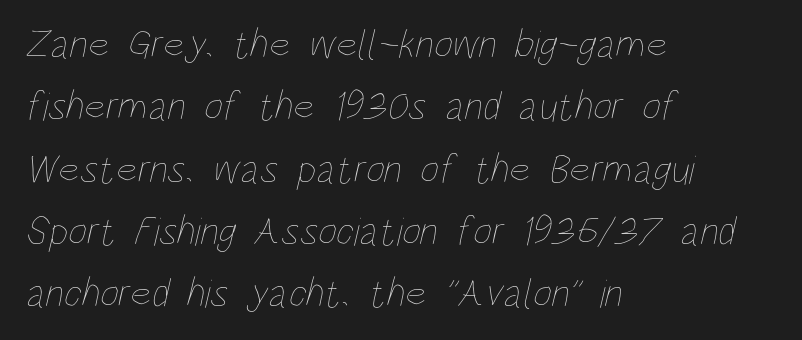
These glyphs show unthickened strokes, regular width or finer. Horizontal bands of white between lines are of average thickness. Lines of text with bare space underneath. In terms of letterspacing, this is plain default setting. All the whitespace from short lines collects on the right.
